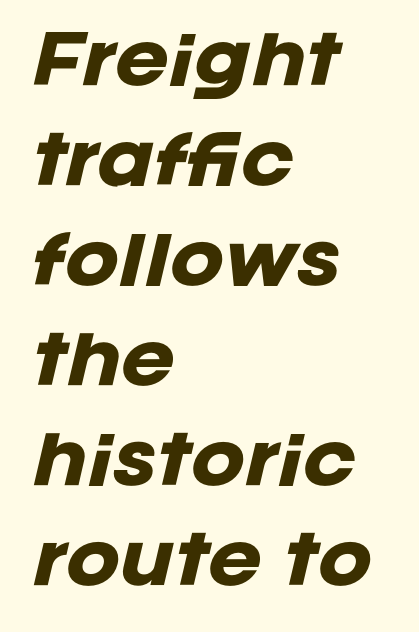
{"italic": "yes", "lean": "right", "slant_degrees": 12, "bold": "yes", "weight": "heavy", "width": "normal", "stroke_contrast": "low", "x_height": "large", "monospaced": "no", "underline": "no", "align": "left", "line_spacing": "normal", "line_spacing_ratio": 1.54, "letter_spacing": "normal", "letter_spacing_em": 0.0, "glyph_px": 65}
